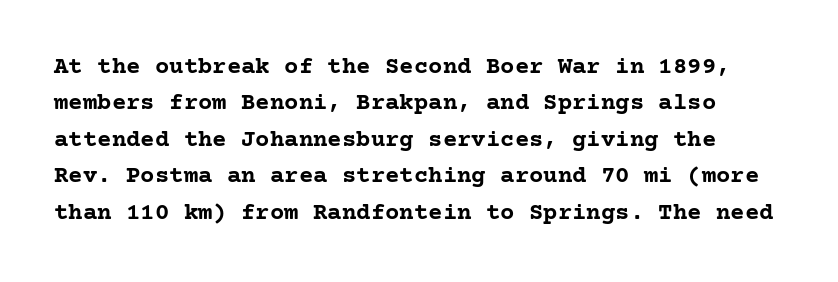
{"italic": "no", "bold": "yes", "underline": "no", "line_spacing": "normal", "line_spacing_ratio": 1.52, "letter_spacing": "normal", "letter_spacing_em": 0.0, "glyph_px": 24}
